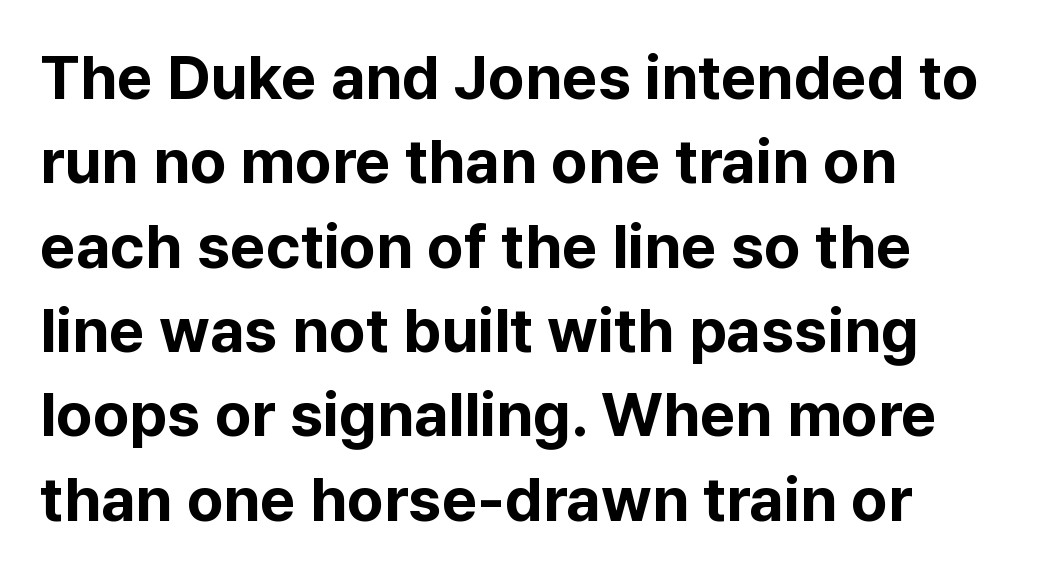
Q: Is the text bold? A: Yes.
Q: Is the text italic (slanted)? A: No, it is upright.
Q: Is the typeface a serif or a sans-serif typeface? A: Sans-serif.
Q: Is the text underlined? A: No.
Q: How is the paragraph aligned? A: Left-aligned.
Q: Is the spacing between letters normal or unusually wide? A: Normal.
Q: Is the spacing between lines tight, normal or loose? A: Normal.
Q: Width (condensed, normal, or wide)? A: Normal.
Q: Stroke contrast? A: Low.
Q: x-height? A: Medium.
Q: Monospaced? A: No.
